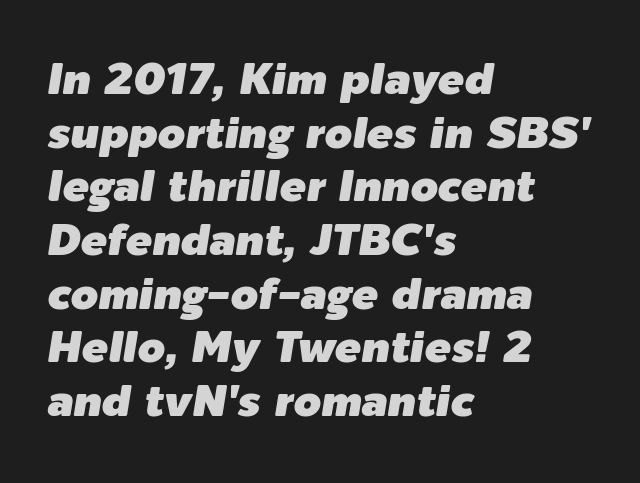
The image shows 44 px text type, italic (leaning right); set left-aligned, line spacing 1.22x, normal letter spacing, not underlined; low stroke contrast and a medium x-height.
